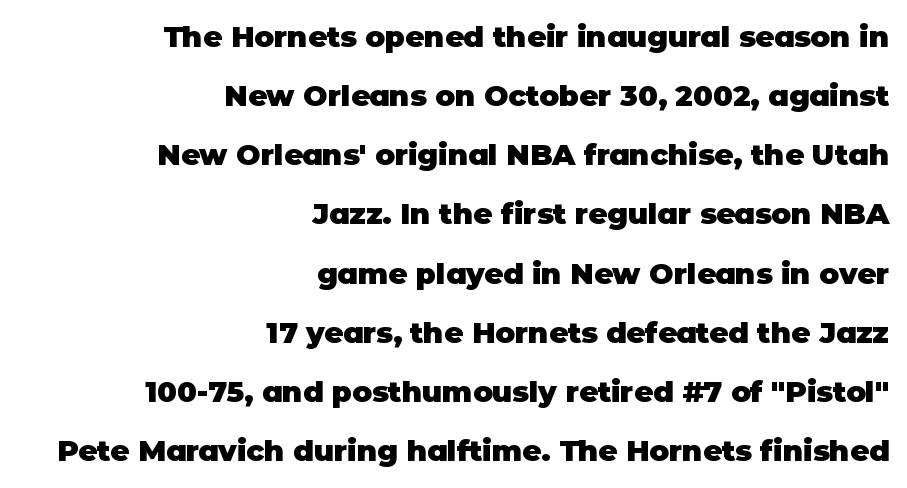
Bold? Absolutely — the strokes are thick and heavy. Lines of text with bare space underneath. Note the varied advance widths — an 'i' is clearly narrower than an 'm'. Ordinary non-slanted type is in use. The type is set solid horizontally, with unmodified tracking. Which margin do the lines hug? The right one — the left edge is uneven.
